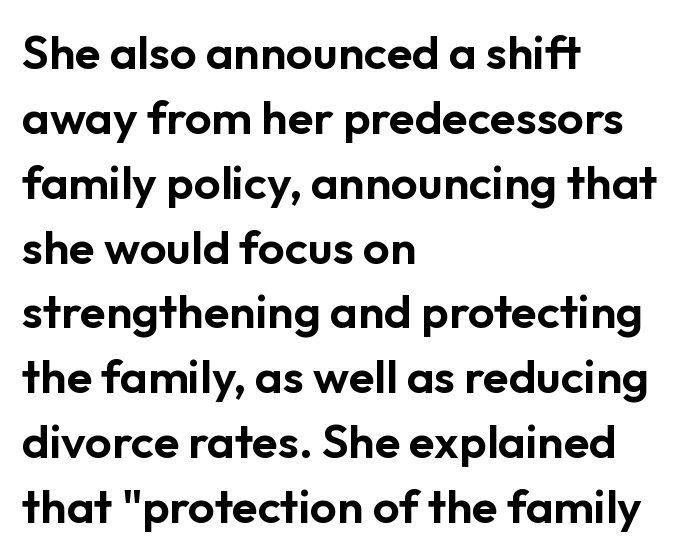
Q: Is the text italic (slanted)? A: No, it is upright.
Q: Is the typeface a serif or a sans-serif typeface? A: Sans-serif.
Q: Is the text underlined? A: No.
Q: How is the paragraph aligned? A: Left-aligned.
Q: Is the spacing between letters normal or unusually wide? A: Normal.
Q: Is the spacing between lines tight, normal or loose? A: Normal.
Q: Width (condensed, normal, or wide)? A: Normal.
Q: Stroke contrast? A: Low.
Q: x-height? A: Medium.
Q: Monospaced? A: No.
